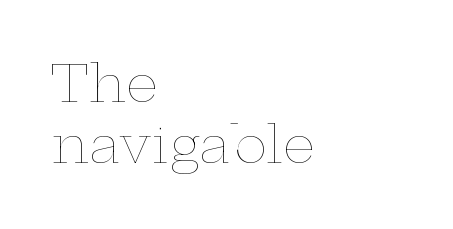
The baseline area is clear. The face used here is rendered with its standard letterfit. Ascenders rise straight up at ninety degrees. Weight: not bold — regular or lighter. Each letter keeps its own natural width here, so spacing adapts to shape. The ragged edge is on the right, which tells us the setting is flush left.
